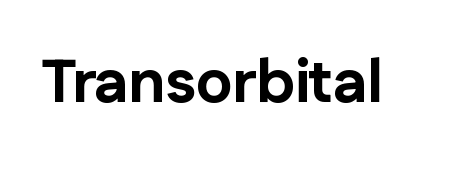
The image shows 61 px bold sans-serif type, upright; set normal letter spacing, not underlined; low stroke contrast and a medium x-height.
